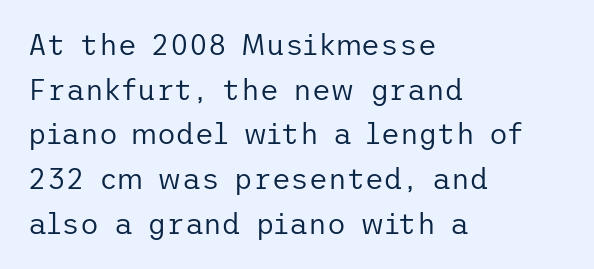
Q: Is the text bold? A: No.
Q: Is the text italic (slanted)? A: No, it is upright.
Q: Is the typeface a serif or a sans-serif typeface? A: Sans-serif.
Q: Is the text underlined? A: No.
Q: How is the paragraph aligned? A: Left-aligned.
Q: Is the spacing between letters normal or unusually wide? A: Normal.
Q: Is the spacing between lines tight, normal or loose? A: Normal.
Q: Width (condensed, normal, or wide)? A: Normal.
Q: Stroke contrast? A: Low.
Q: x-height? A: Medium.
